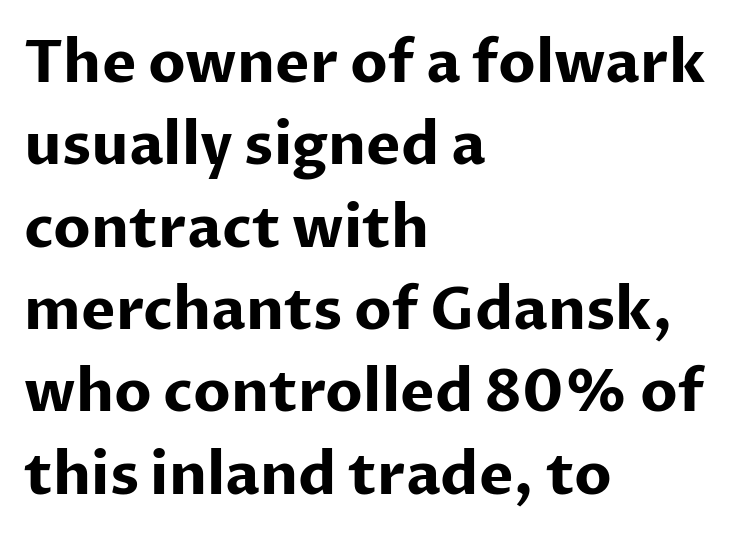
{"serif": "no", "italic": "no", "bold": "yes", "weight": "bold", "width": "normal", "stroke_contrast": "low", "x_height": "medium", "monospaced": "no", "underline": "no", "align": "left", "line_spacing": "normal", "line_spacing_ratio": 1.42, "letter_spacing": "normal", "letter_spacing_em": 0.0, "glyph_px": 58}
